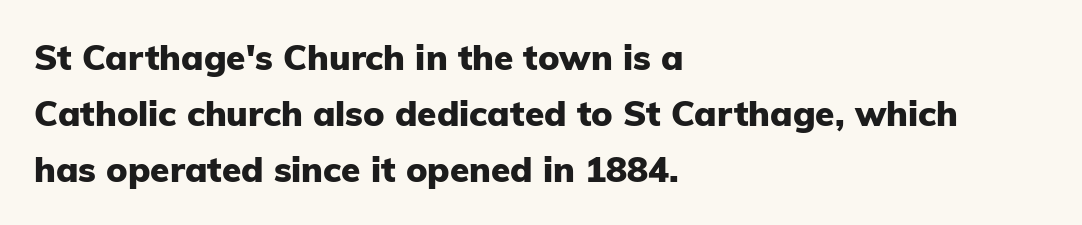
Q: Is the text bold? A: Yes.
Q: Is the text italic (slanted)? A: No, it is upright.
Q: Is the typeface a serif or a sans-serif typeface? A: Sans-serif.
Q: Is the text underlined? A: No.
Q: How is the paragraph aligned? A: Left-aligned.
Q: Is the spacing between letters normal or unusually wide? A: Normal.
Q: Is the spacing between lines tight, normal or loose? A: Normal.
Q: Width (condensed, normal, or wide)? A: Normal.
Q: Stroke contrast? A: Low.
Q: x-height? A: Medium.
Q: Monospaced? A: No.
